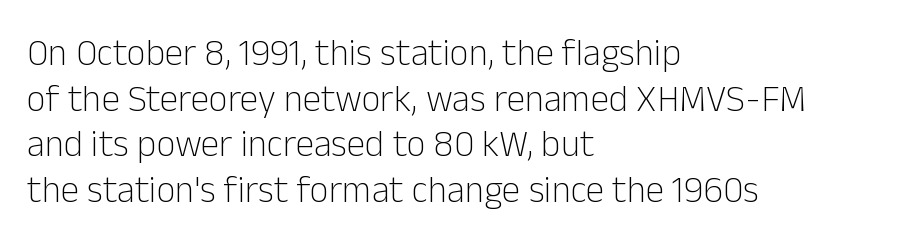
{"serif": "no", "italic": "no", "bold": "no", "weight": "light", "width": "normal", "stroke_contrast": "low", "x_height": "medium", "monospaced": "no", "underline": "no", "align": "left", "line_spacing_ratio": 1.23, "letter_spacing": "normal", "letter_spacing_em": 0.0, "glyph_px": 37}
